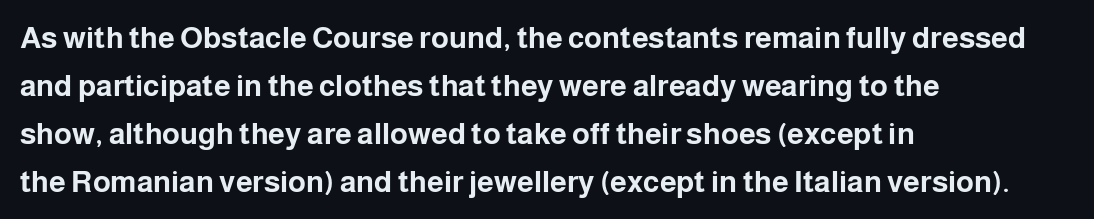
The image shows 30 px bold sans-serif type, upright; set left-aligned, normal line spacing (1.6x), normal letter spacing, not underlined; low stroke contrast and a medium x-height.
